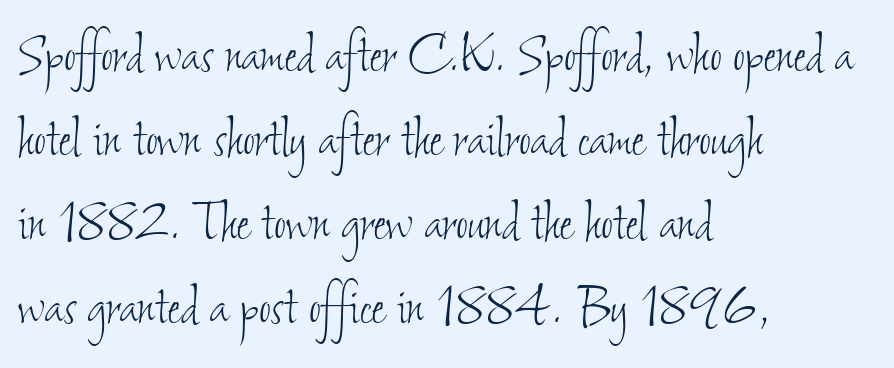
Normally led — the rows are evenly, conventionally spaced. Think of a printed novel: that variable character pitch is what you see here. The rag falls on the right side of this text block. The horizontal fit of the characters is conventional and even. Decoration check: the copy has no underline.
